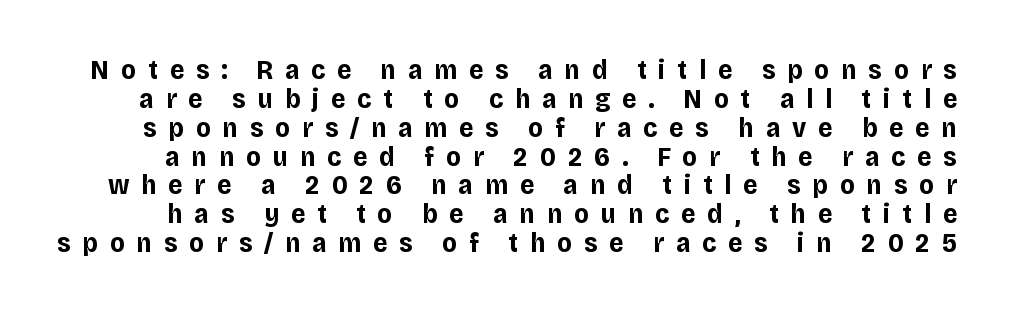
Q: Is the text bold? A: Yes.
Q: Is the text italic (slanted)? A: No, it is upright.
Q: Is the typeface a serif or a sans-serif typeface? A: Sans-serif.
Q: Is the text underlined? A: No.
Q: Is the spacing between letters normal or unusually wide? A: Unusually wide.
Q: Is the spacing between lines tight, normal or loose? A: Tight.
Q: Width (condensed, normal, or wide)? A: Normal.
Q: Stroke contrast? A: Low.
Q: x-height? A: Large.
Q: Monospaced? A: No.
